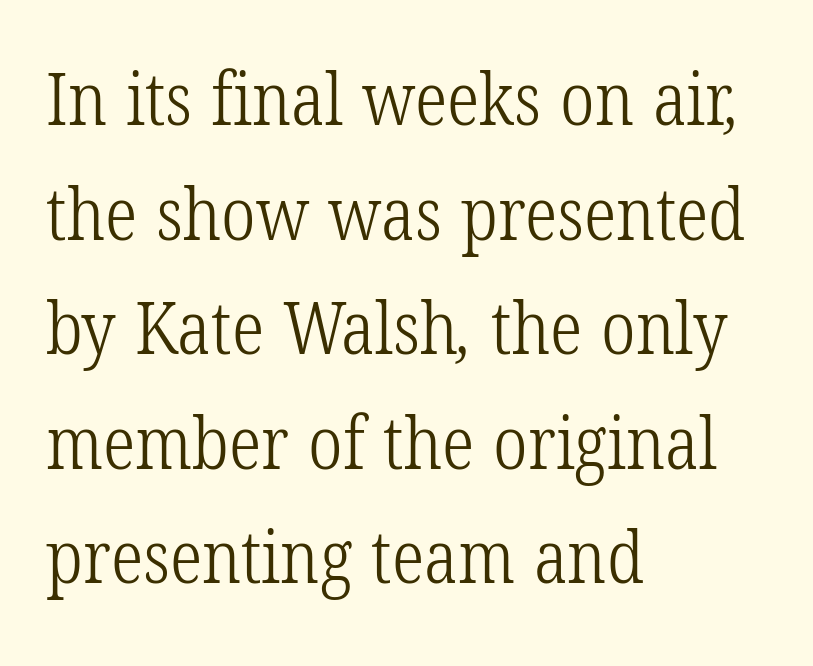
Q: Is the text bold? A: No.
Q: Is the typeface a serif or a sans-serif typeface? A: Serif.
Q: Is the text underlined? A: No.
Q: How is the paragraph aligned? A: Left-aligned.
Q: Is the spacing between letters normal or unusually wide? A: Normal.
Q: Is the spacing between lines tight, normal or loose? A: Normal.
Q: Width (condensed, normal, or wide)? A: Condensed.
Q: Stroke contrast? A: Low.
Q: x-height? A: Medium.
Q: Monospaced? A: No.
